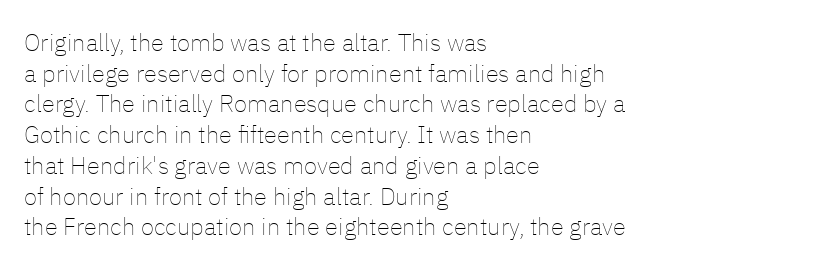
Q: Is the text bold? A: No.
Q: Is the text italic (slanted)? A: No, it is upright.
Q: Is the text underlined? A: No.
Q: How is the paragraph aligned? A: Left-aligned.
Q: Is the spacing between letters normal or unusually wide? A: Normal.
Q: Is the spacing between lines tight, normal or loose? A: Normal.
